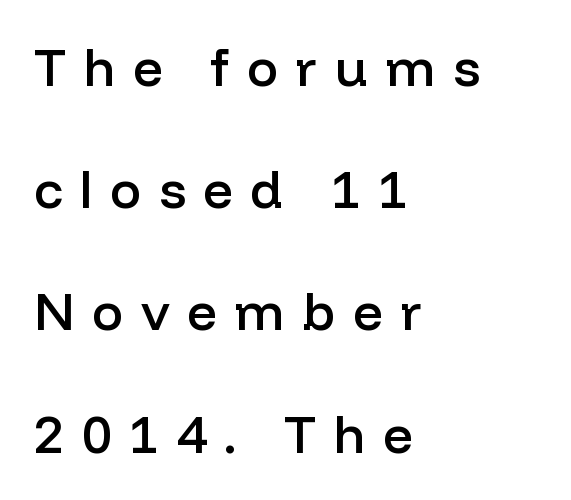
{"serif": "no", "italic": "no", "bold": "semi", "weight": "semibold", "width": "normal", "stroke_contrast": "low", "x_height": "medium", "monospaced": "no", "underline": "no", "align": "left", "line_spacing": "loose", "line_spacing_ratio": 2.35, "letter_spacing": "wide", "letter_spacing_em": 0.34, "glyph_px": 52}
